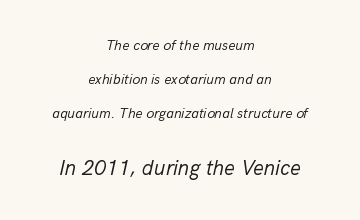
The image shows 21 px text type, italic (leaning right); set centered, loose line spacing (2.44x), normal letter spacing, not underlined; the second (bottom) block is 1.5x larger.
